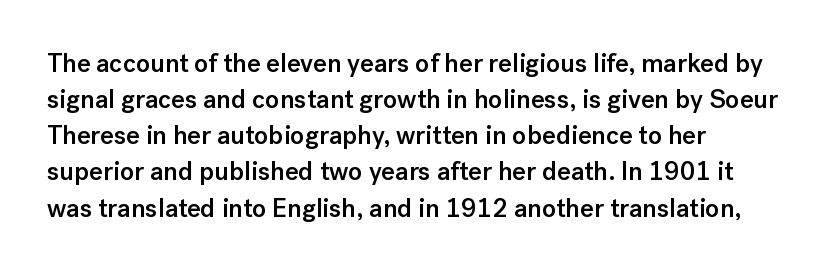
Q: Is the text bold? A: Semi-bold.
Q: Is the text italic (slanted)? A: No, it is upright.
Q: Is the text underlined? A: No.
Q: How is the paragraph aligned? A: Left-aligned.
Q: Is the spacing between letters normal or unusually wide? A: Normal.
Q: Is the spacing between lines tight, normal or loose? A: Normal.
